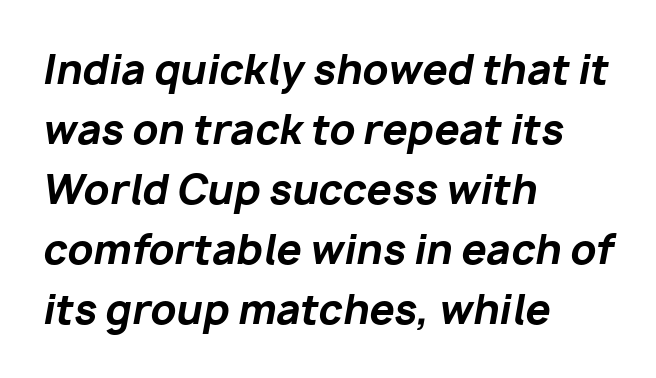
The rendering uses natural spacing where letterforms have individual widths. Short note: letters normally spaced. Look at the stroke-to-counter ratio: heavy, a bold. Rule under the text: the space is simply empty. Notice how descenders clear the ascenders below comfortably — that's standard leading. Looking at the ascenders, they clearly lean.
